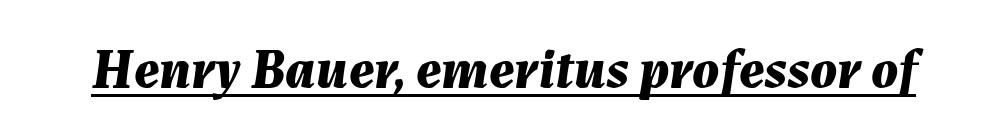
Q: Is the text bold? A: Yes.
Q: Is the text italic (slanted)? A: Yes, it leans right by about 7 degrees.
Q: Is the text underlined? A: Yes.
Q: Is the spacing between letters normal or unusually wide? A: Normal.
Q: Width (condensed, normal, or wide)? A: Normal.
Q: Stroke contrast? A: Medium.
Q: x-height? A: Medium.
Q: Monospaced? A: No.
